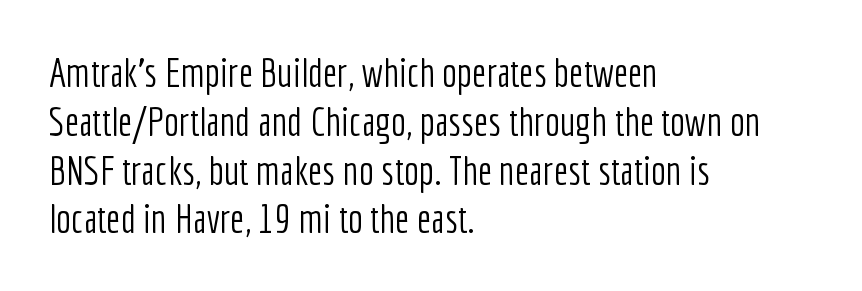
Q: Is the text bold? A: No.
Q: Is the text italic (slanted)? A: No, it is upright.
Q: Is the typeface a serif or a sans-serif typeface? A: Sans-serif.
Q: Is the text underlined? A: No.
Q: How is the paragraph aligned? A: Left-aligned.
Q: Is the spacing between letters normal or unusually wide? A: Normal.
Q: Width (condensed, normal, or wide)? A: Condensed.
Q: Stroke contrast? A: Low.
Q: x-height? A: Medium.
Q: Monospaced? A: No.
